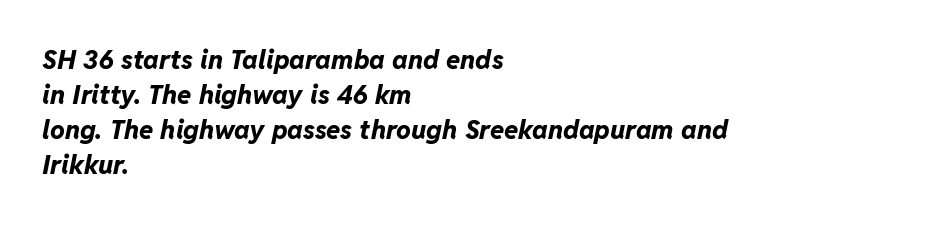
{"italic": "yes", "lean": "right", "slant_degrees": 11, "bold": "yes", "underline": "no", "align": "left", "line_spacing": "normal", "line_spacing_ratio": 1.35, "letter_spacing": "normal", "letter_spacing_em": 0.0, "glyph_px": 26}
